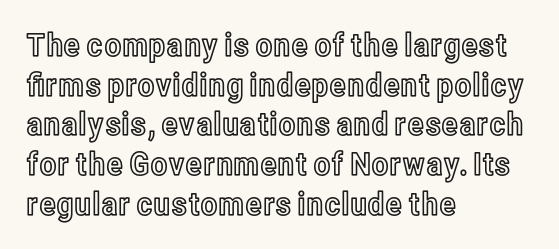
Any mark beneath the type? The region is blank. Caption: multi-line text, flush left, ragged right. The gaps between neighbouring characters are ordinary and unremarkable. You could not count columns in this text — the font is proportionally spaced.
